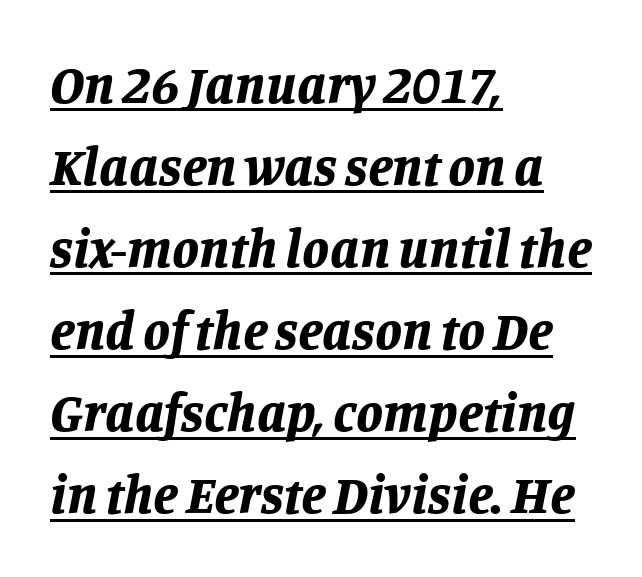
Q: Is the text bold? A: Yes.
Q: Is the text italic (slanted)? A: Yes, it leans right by about 11 degrees.
Q: Is the text underlined? A: Yes.
Q: How is the paragraph aligned? A: Left-aligned.
Q: Is the spacing between letters normal or unusually wide? A: Normal.
Q: Is the spacing between lines tight, normal or loose? A: Normal.
Q: Width (condensed, normal, or wide)? A: Normal.
Q: Stroke contrast? A: Low.
Q: x-height? A: Large.
Q: Monospaced? A: No.
